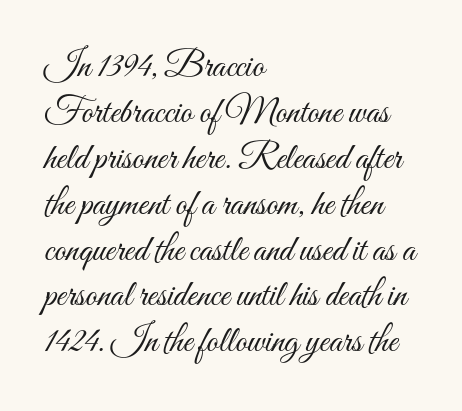
Q: Is the text bold? A: No.
Q: Is the text italic (slanted)? A: Yes.
Q: Is the text underlined? A: No.
Q: How is the paragraph aligned? A: Left-aligned.
Q: Is the spacing between letters normal or unusually wide? A: Normal.
Q: Width (condensed, normal, or wide)? A: Condensed.
Q: Stroke contrast? A: Medium.
Q: x-height? A: Small.
Q: Monospaced? A: No.
